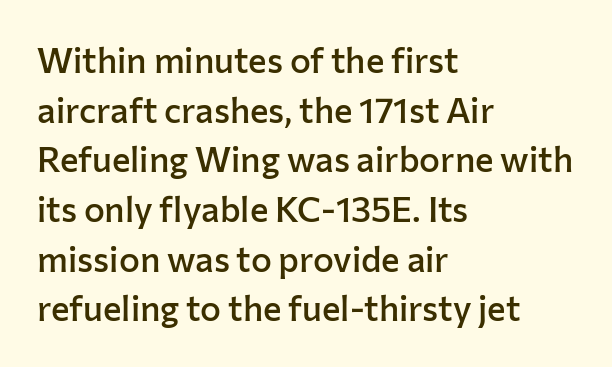
The image shows 35 px semibold sans-serif type, upright; set left-aligned, normal line spacing (1.42x), normal letter spacing, not underlined; low stroke contrast and a medium x-height.
